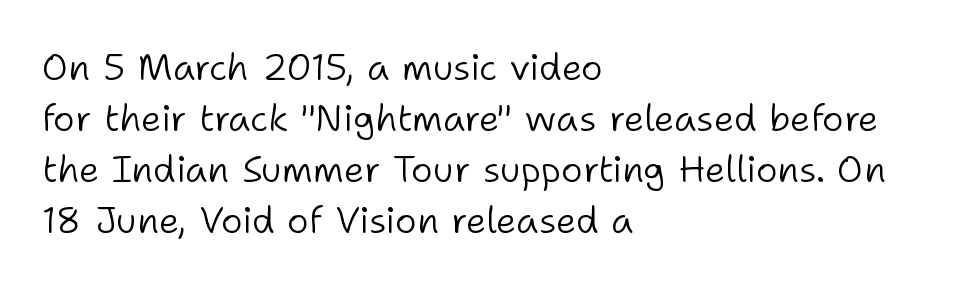
Q: Is the text bold? A: No.
Q: Is the text italic (slanted)? A: No, it is upright.
Q: Is the typeface a serif or a sans-serif typeface? A: Sans-serif.
Q: Is the text underlined? A: No.
Q: How is the paragraph aligned? A: Left-aligned.
Q: Is the spacing between letters normal or unusually wide? A: Normal.
Q: Is the spacing between lines tight, normal or loose? A: Normal.
Q: Width (condensed, normal, or wide)? A: Normal.
Q: Stroke contrast? A: Low.
Q: x-height? A: Medium.
Q: Monospaced? A: No.
